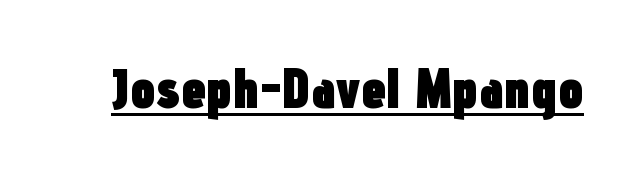
Q: Is the text bold? A: Yes.
Q: Is the text italic (slanted)? A: No, it is upright.
Q: Is the typeface a serif or a sans-serif typeface? A: Sans-serif.
Q: Is the text underlined? A: Yes.
Q: Is the spacing between letters normal or unusually wide? A: Normal.
Q: Width (condensed, normal, or wide)? A: Condensed.
Q: Stroke contrast? A: Low.
Q: x-height? A: Medium.
Q: Monospaced? A: No.
